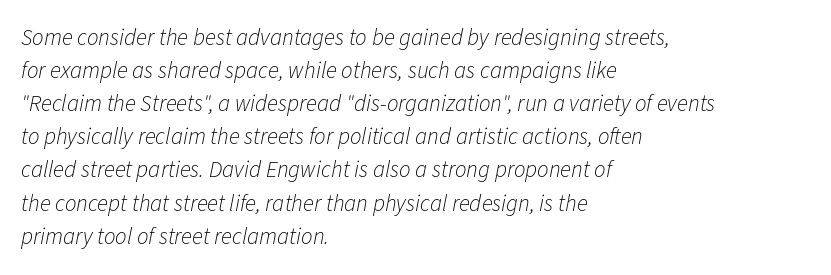
{"italic": "yes", "lean": "right", "slant_degrees": 11, "bold": "no", "underline": "no", "align": "left", "line_spacing": "normal", "line_spacing_ratio": 1.44, "letter_spacing": "normal", "letter_spacing_em": 0.0, "glyph_px": 23}
